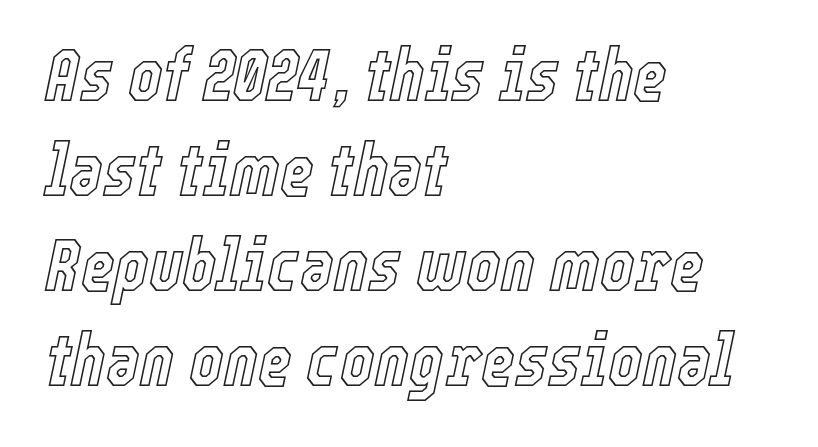
{"italic": "yes", "lean": "right", "slant_degrees": 12, "width": "condensed", "x_height": "medium", "monospaced": "no", "underline": "no", "align": "left", "line_spacing": "normal", "line_spacing_ratio": 1.3, "letter_spacing": "normal", "letter_spacing_em": 0.0, "glyph_px": 73}
